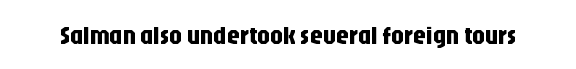
Is there any slant? The stems are plumb. Descenders are the only things crossing below the line. The line texture is even and compact thanks to regular tracking.
